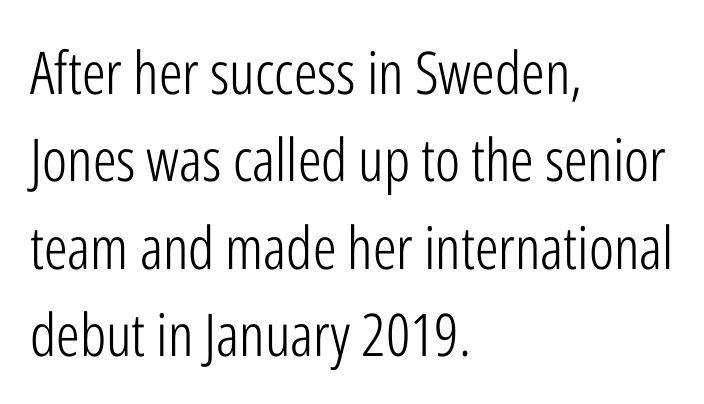
The image shows 59 px light, condensed sans-serif type, upright; set left-aligned, normal line spacing (1.48x), normal letter spacing, not underlined; low stroke contrast and a medium x-height.
